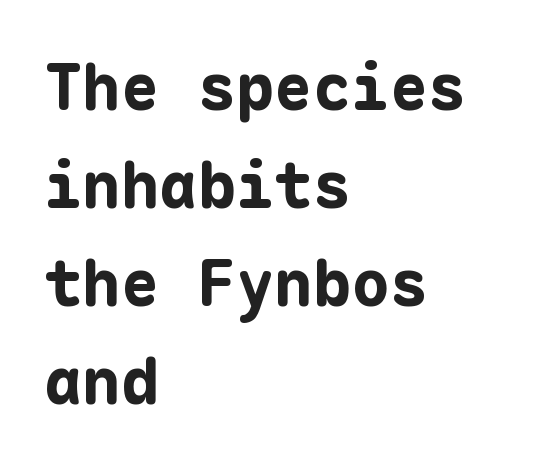
{"serif": "no", "italic": "no", "bold": "yes", "weight": "bold", "width": "normal", "stroke_contrast": "low", "x_height": "medium", "monospaced": "yes", "underline": "no", "align": "left", "line_spacing": "normal", "line_spacing_ratio": 1.53, "letter_spacing": "normal", "letter_spacing_em": 0.0, "glyph_px": 64}
